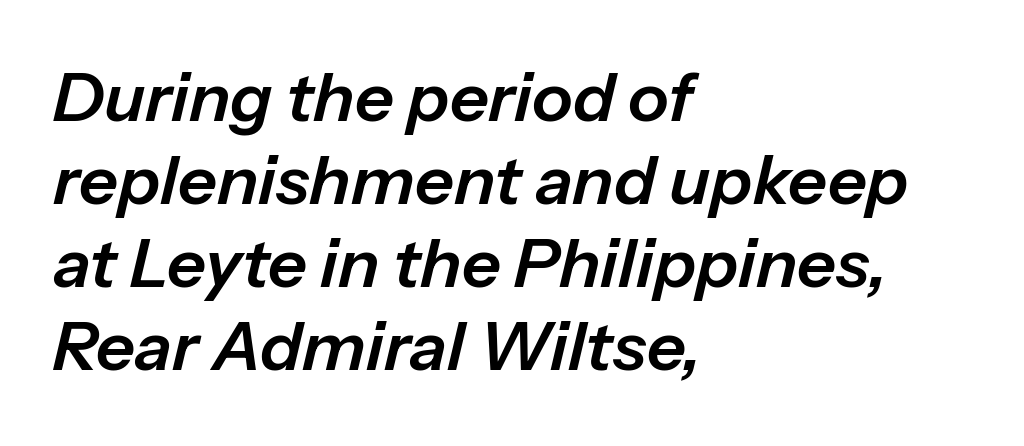
Q: Is the text italic (slanted)? A: Yes, it leans right by about 13 degrees.
Q: Is the text underlined? A: No.
Q: How is the paragraph aligned? A: Left-aligned.
Q: Is the spacing between letters normal or unusually wide? A: Normal.
Q: Width (condensed, normal, or wide)? A: Normal.
Q: Stroke contrast? A: Low.
Q: x-height? A: Medium.
Q: Monospaced? A: No.
